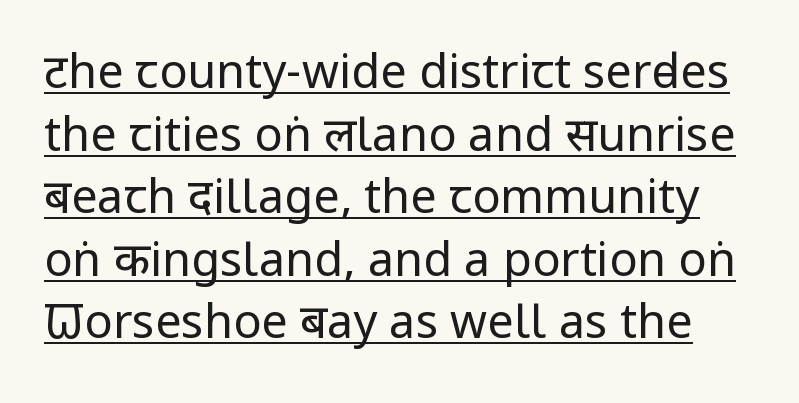
Upright lettering throughout. Normally led — the rows are evenly, conventionally spaced. The characters display no serif detailing; their extremities are plain. The typeface has the unassuming heft of standard copy or less. Looks like regular typesetting: each glyph gets only the width it needs. Is the letter spacing exaggerated? No — it looks like the ordinary default.
